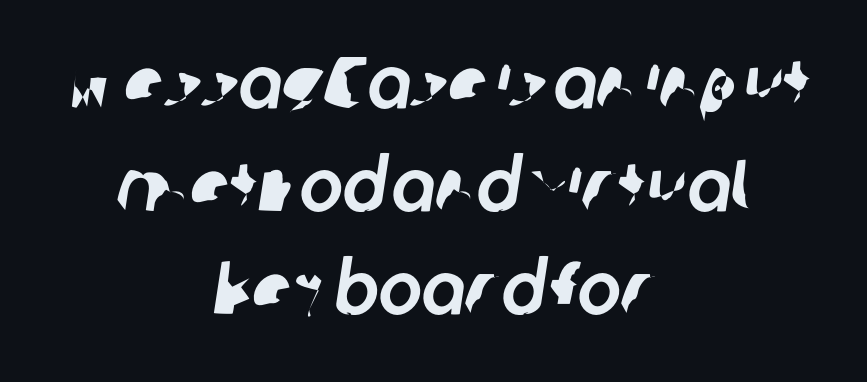
Short note: letters normally spaced. The text block is weighted toward neither margin, spreading evenly from the middle. Note: no serifs on the glyphs. Leading: standard. The passage shown is typed in a proportional face where columns would drift. The specimen omits any rule beneath the text block's lines.
